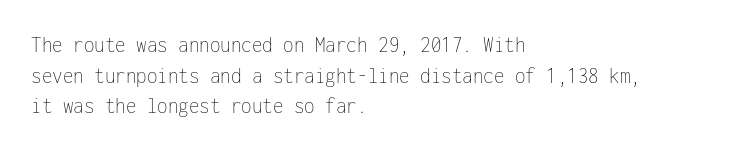
{"italic": "no", "bold": "no", "underline": "no", "align": "left", "line_spacing": "normal", "line_spacing_ratio": 1.28, "letter_spacing": "normal", "letter_spacing_em": 0.0, "glyph_px": 24}
